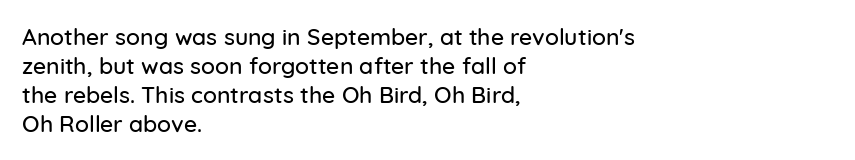
Q: Is the text italic (slanted)? A: No, it is upright.
Q: Is the text underlined? A: No.
Q: How is the paragraph aligned? A: Left-aligned.
Q: Is the spacing between letters normal or unusually wide? A: Normal.
Q: Is the spacing between lines tight, normal or loose? A: Normal.
